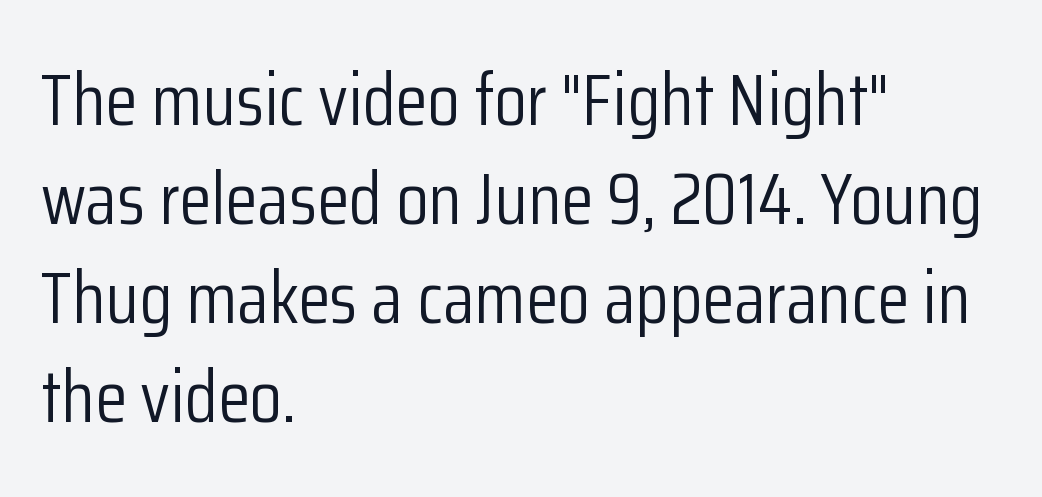
Q: Is the text bold? A: No.
Q: Is the text italic (slanted)? A: No, it is upright.
Q: Is the typeface a serif or a sans-serif typeface? A: Sans-serif.
Q: Is the text underlined? A: No.
Q: How is the paragraph aligned? A: Left-aligned.
Q: Is the spacing between letters normal or unusually wide? A: Normal.
Q: Is the spacing between lines tight, normal or loose? A: Normal.
Q: Width (condensed, normal, or wide)? A: Condensed.
Q: Stroke contrast? A: Low.
Q: x-height? A: Medium.
Q: Monospaced? A: No.
